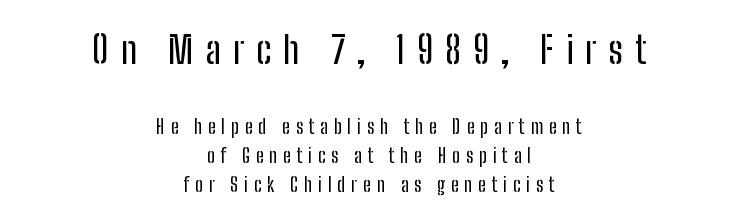
Q: Is the text italic (slanted)? A: No, it is upright.
Q: Is the typeface a serif or a sans-serif typeface? A: Sans-serif.
Q: Is the text underlined? A: No.
Q: How is the paragraph aligned? A: Centered.
Q: Is the spacing between letters normal or unusually wide? A: Unusually wide.
Q: Is the spacing between lines tight, normal or loose? A: Normal.
Q: Which block of text is set in a larger size, the first (top) or the second (bottom)? A: The first (top) one.
Q: Width (condensed, normal, or wide)? A: Condensed.
Q: Stroke contrast? A: Low.
Q: x-height? A: Medium.
Q: Monospaced? A: No.
